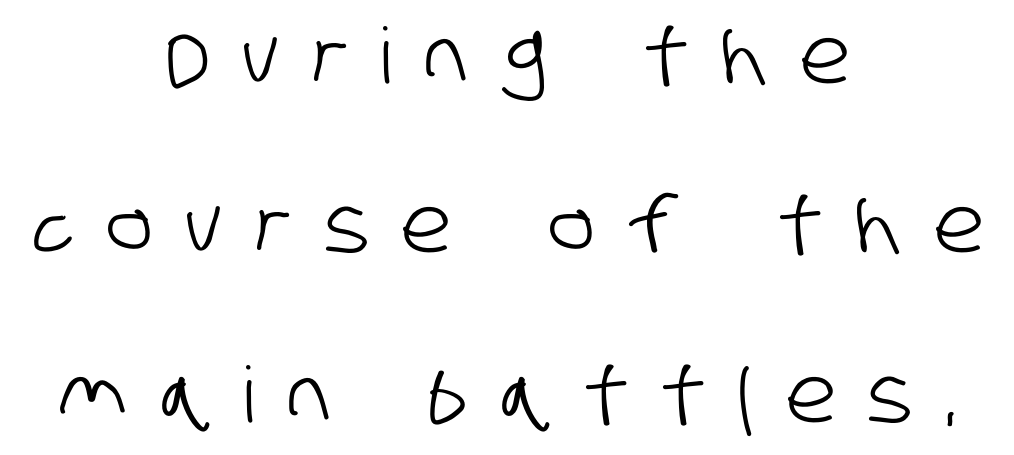
A typesetter would call this proportional, since set widths differ per character. Horizontal bands of white between lines are thick stripes. Each word looks stretched out because of the extra space between its letters. If you folded the block vertically in half, each line would mirror itself in length. The typeface chosen for these lines omits serifs. Bare-footed words on every line.
